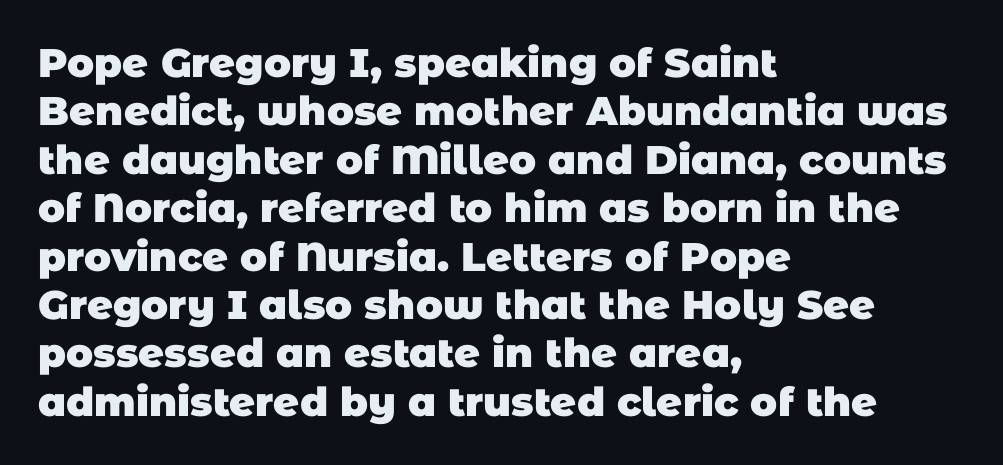
Alignment: flush left. Is the letter spacing exaggerated? No — it looks like the ordinary default. Observe the absence of serifs on each vertical stroke in this sample. Character widths vary here, with narrow letters taking less room than wide ones. How heavy is the stroke? Heavy — this is a bold.
